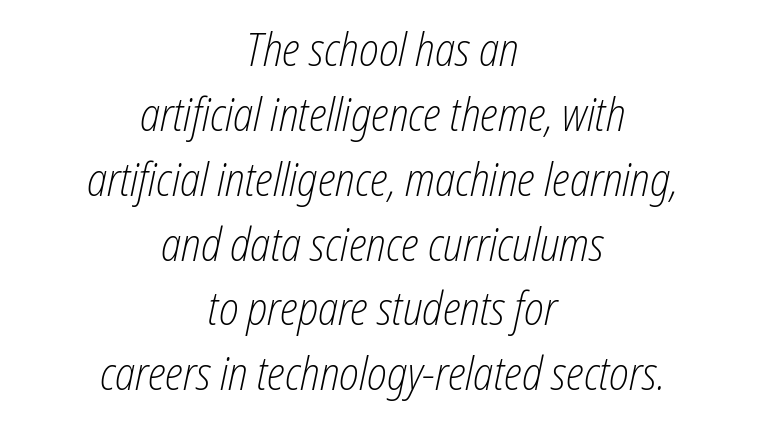
{"italic": "yes", "lean": "right", "slant_degrees": 12, "bold": "no", "weight": "light", "width": "condensed", "stroke_contrast": "low", "x_height": "medium", "monospaced": "no", "underline": "no", "align": "center", "line_spacing": "normal", "line_spacing_ratio": 1.41, "letter_spacing": "normal", "letter_spacing_em": 0.0, "glyph_px": 46}
